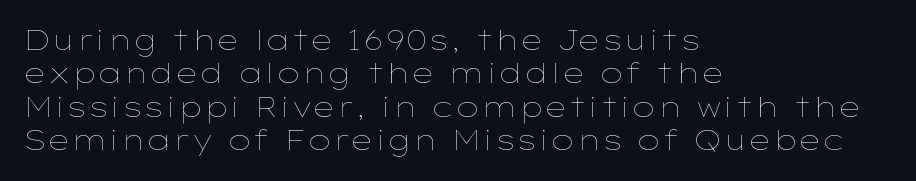
No letter is thick-stroked: the sample isn't bold. This rendering leaves character spacing at its baseline value. A bare baseline throughout the passage. Line beginnings align vertically; line endings do not. This sample uses an upright cut, with every glyph sitting square on the baseline.
